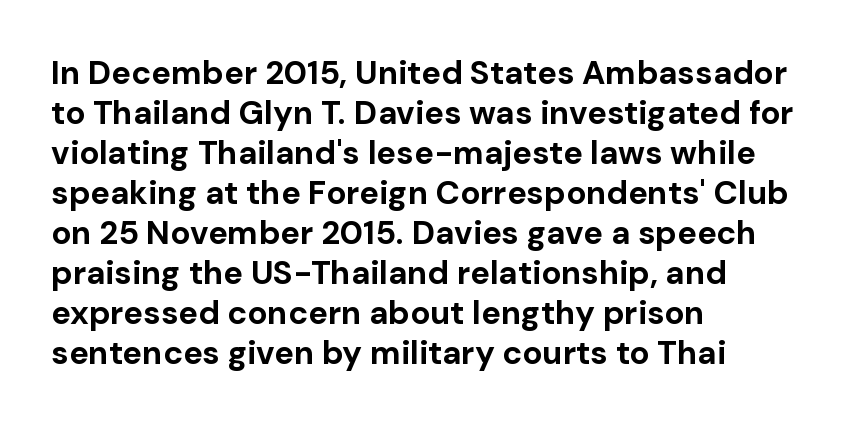
Q: Is the text bold? A: Yes.
Q: Is the text italic (slanted)? A: No, it is upright.
Q: Is the typeface a serif or a sans-serif typeface? A: Sans-serif.
Q: Is the text underlined? A: No.
Q: How is the paragraph aligned? A: Left-aligned.
Q: Is the spacing between letters normal or unusually wide? A: Normal.
Q: Width (condensed, normal, or wide)? A: Normal.
Q: Stroke contrast? A: Low.
Q: x-height? A: Medium.
Q: Monospaced? A: No.
